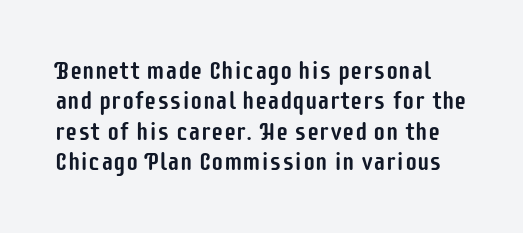
Q: Is the text italic (slanted)? A: No, it is upright.
Q: Is the text underlined? A: No.
Q: Is the spacing between letters normal or unusually wide? A: Normal.
